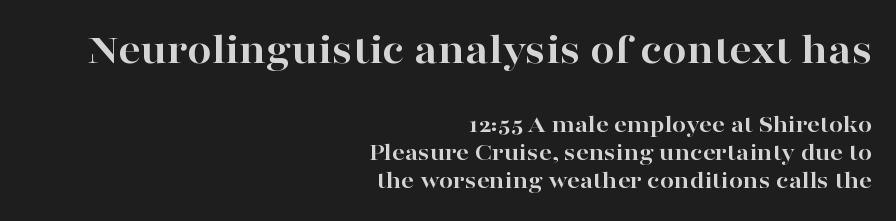
Notice how descenders almost collide with the ascenders below — that's tight leading. Bold? Absolutely — the strokes are thick and heavy. Words appear dense and cohesive because spacing is normal. These lines are composed in type with serifs. This sample has the flowing, uneven cadence of proportional lettering. Ascenders rise straight up at ninety degrees.
